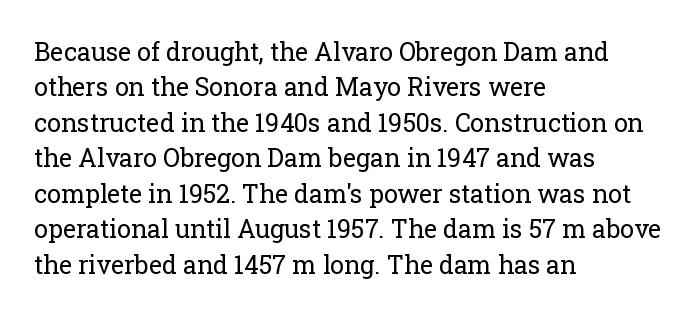
Plain, unruled lines of type. Is the type heavy? It reads as light-to-regular instead. Interline gaps are of average width in this sample. In terms of posture, this sample is upright. These lines are set flush left with a ragged right edge. Nothing unusual about the tracking: characters are spaced as the font intends.
